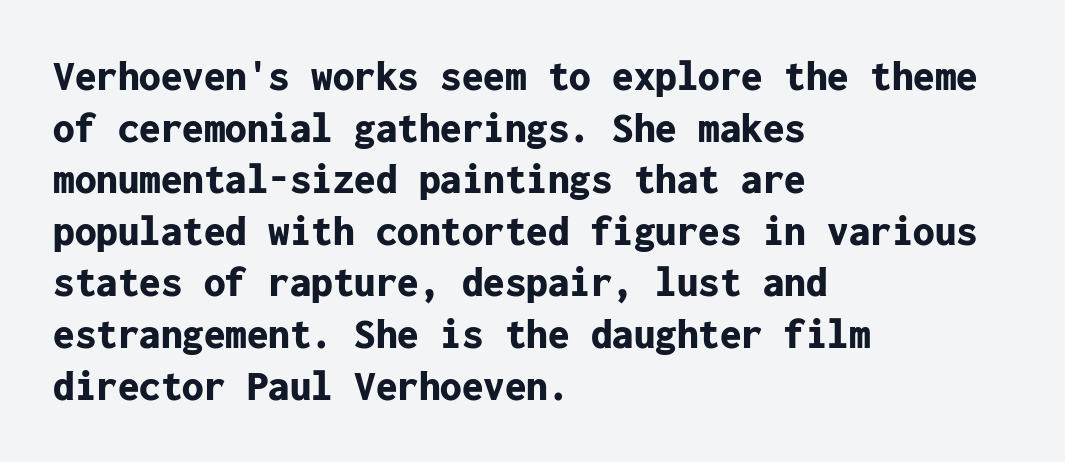
{"serif": "no", "italic": "no", "bold": "yes", "weight": "bold", "width": "normal", "stroke_contrast": "low", "x_height": "medium", "monospaced": "yes", "underline": "no", "align": "left", "line_spacing_ratio": 1.2, "letter_spacing": "normal", "letter_spacing_em": 0.0, "glyph_px": 43}
